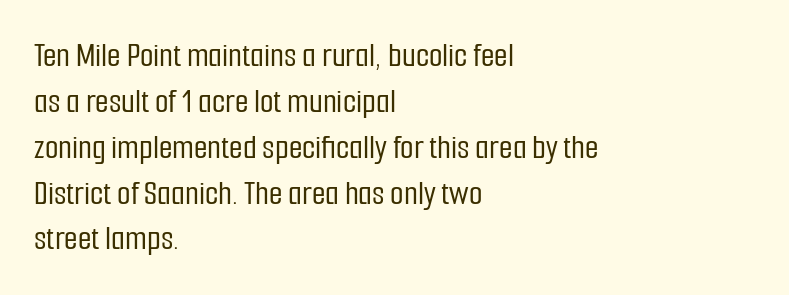
The image shows 35 px condensed sans-serif type, upright; set left-aligned, normal line spacing (1.31x), normal letter spacing, not underlined; low stroke contrast and a medium x-height.
